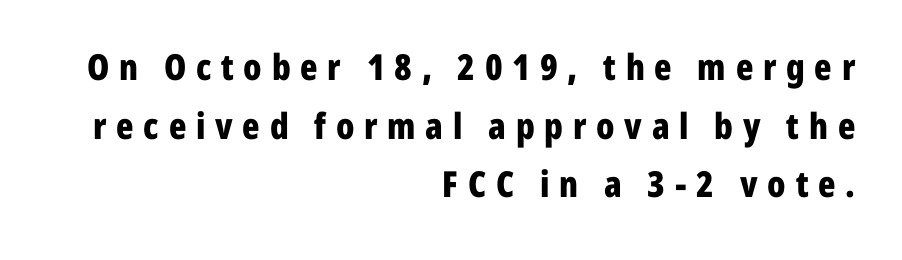
{"serif": "no", "italic": "no", "bold": "yes", "weight": "bold", "width": "condensed", "stroke_contrast": "low", "x_height": "medium", "monospaced": "no", "underline": "no", "align": "right", "line_spacing": "normal", "line_spacing_ratio": 1.63, "letter_spacing": "wide", "letter_spacing_em": 0.27, "glyph_px": 36}
